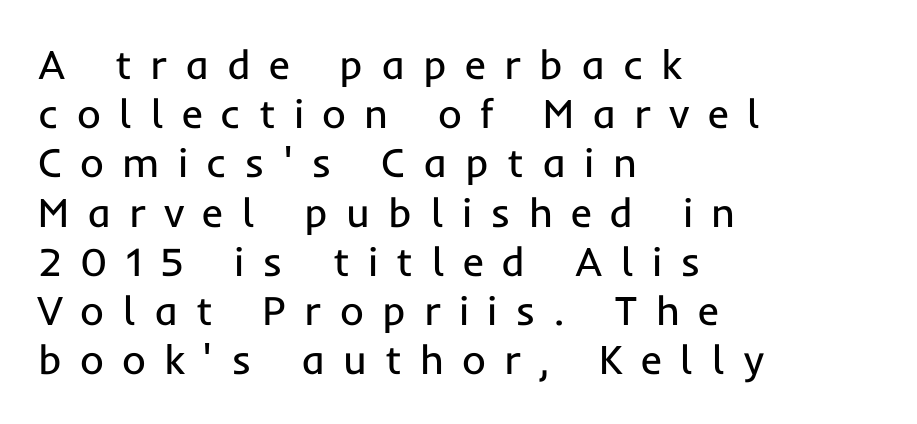
{"serif": "no", "italic": "no", "bold": "no", "weight": "regular", "width": "normal", "stroke_contrast": "low", "x_height": "medium", "monospaced": "no", "underline": "no", "align": "left", "line_spacing_ratio": 1.2, "letter_spacing": "wide", "letter_spacing_em": 0.44, "glyph_px": 41}
